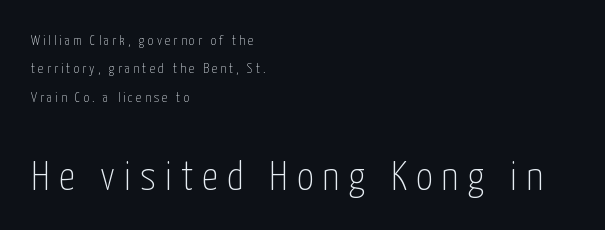
The image shows 41 px thin, condensed sans-serif type, upright; set left-aligned, loose line spacing (2.02x), unusually wide letter spacing (+0.22 em), not underlined; the second (bottom) block is 2.93x larger; low stroke contrast and a medium x-height.
